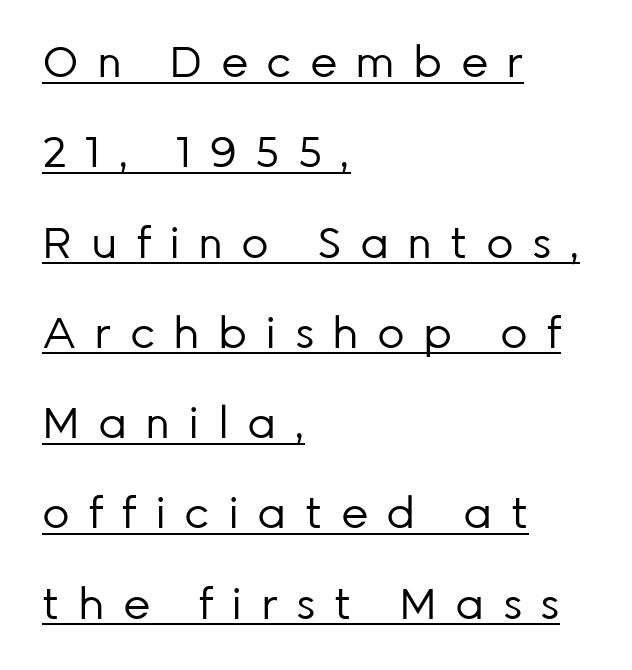
The image shows 43 px regular-weight sans-serif type, upright; set left-aligned, loose line spacing (2.1x), unusually wide letter spacing (+0.42 em), underlined; low stroke contrast and a medium x-height.
